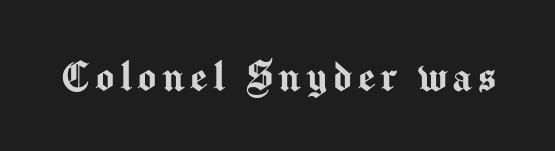
{"serif": "no", "italic": "no", "width": "normal", "stroke_contrast": "medium", "x_height": "medium", "monospaced": "no", "underline": "no", "glyph_px": 49}
